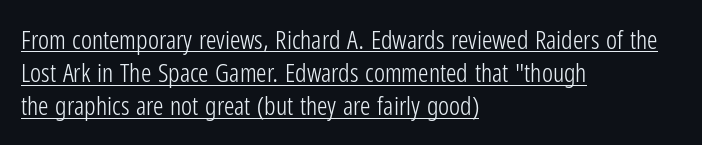
{"italic": "no", "bold": "no", "underline": "yes", "align": "left", "line_spacing": "normal", "line_spacing_ratio": 1.27, "letter_spacing": "normal", "letter_spacing_em": 0.0, "glyph_px": 26}
